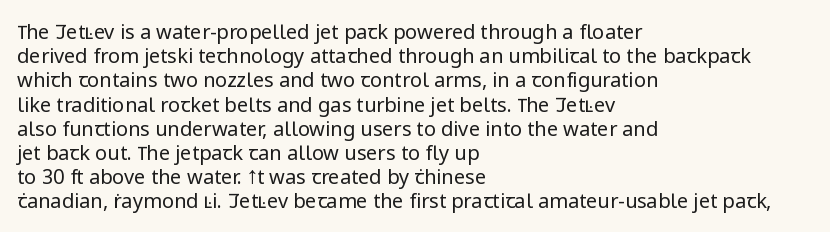
{"italic": "no", "bold": "no", "underline": "no", "align": "left", "line_spacing_ratio": 1.21, "letter_spacing": "normal", "letter_spacing_em": 0.0, "glyph_px": 20}
